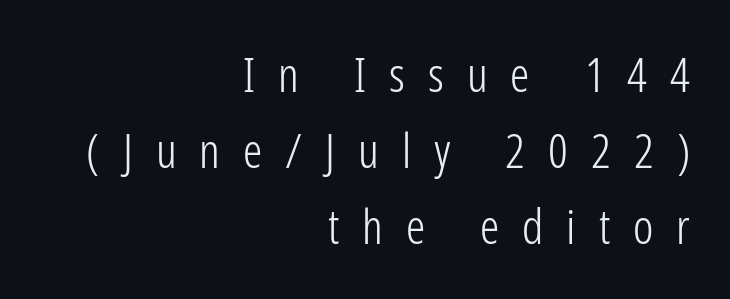
{"serif": "no", "italic": "no", "bold": "no", "weight": "light", "width": "condensed", "stroke_contrast": "low", "x_height": "medium", "monospaced": "no", "underline": "no", "align": "right", "line_spacing": "normal", "line_spacing_ratio": 1.58, "letter_spacing": "wide", "letter_spacing_em": 0.48, "glyph_px": 48}
